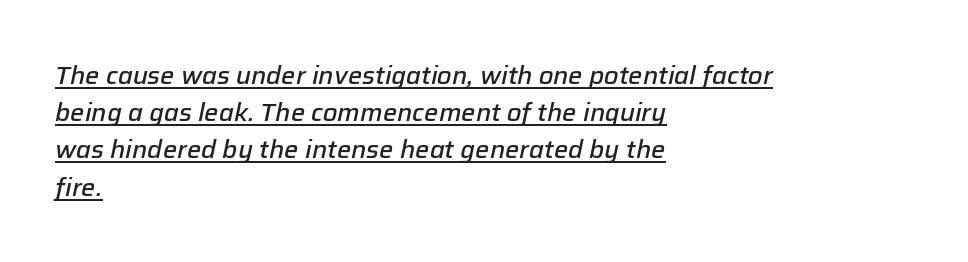
Q: Is the text bold? A: Semi-bold.
Q: Is the text italic (slanted)? A: Yes, it leans right by about 12 degrees.
Q: Is the text underlined? A: Yes.
Q: How is the paragraph aligned? A: Left-aligned.
Q: Is the spacing between letters normal or unusually wide? A: Normal.
Q: Is the spacing between lines tight, normal or loose? A: Normal.
